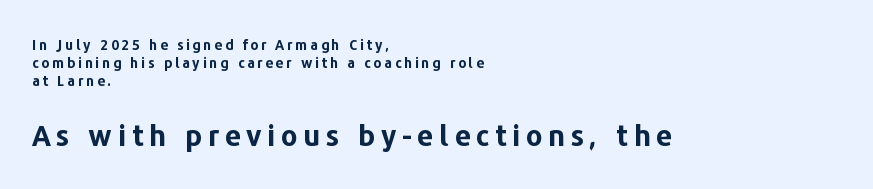
{"serif": "no", "italic": "no", "bold": "yes", "weight": "bold", "width": "normal", "stroke_contrast": "low", "x_height": "medium", "monospaced": "no", "underline": "no", "align": "left", "line_spacing": "normal", "line_spacing_ratio": 1.29, "larger_block": "second", "size_ratio": 2.07, "glyph_px": 29}
